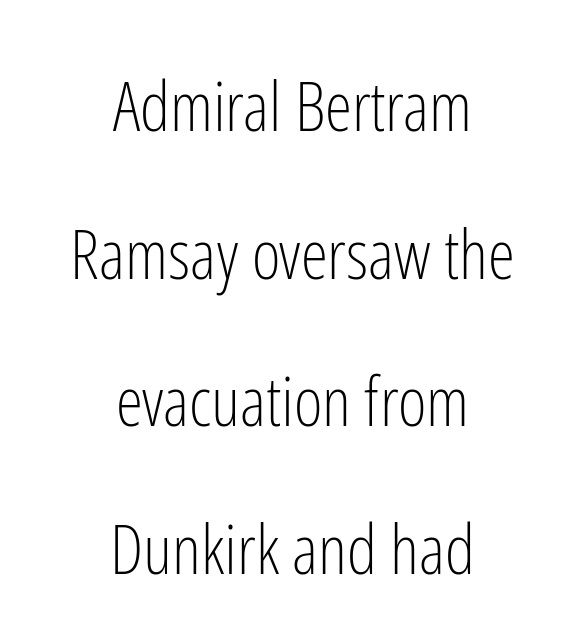
The image shows 69 px light, condensed sans-serif type, upright; set centered, loose line spacing (2.14x), normal letter spacing, not underlined; low stroke contrast and a medium x-height.
